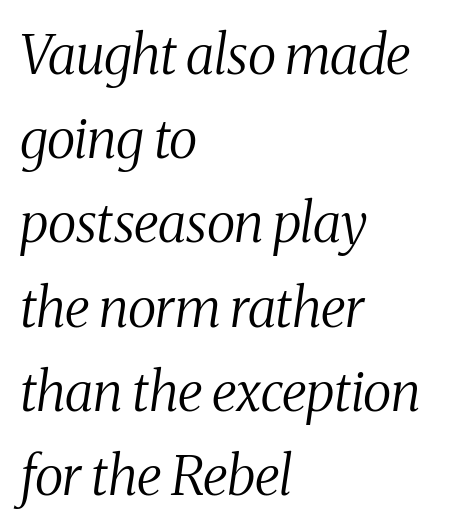
The image shows 54 px regular-weight, condensed serif type, italic (leaning right); set left-aligned, normal line spacing (1.56x), normal letter spacing, not underlined; medium stroke contrast and a medium x-height.
